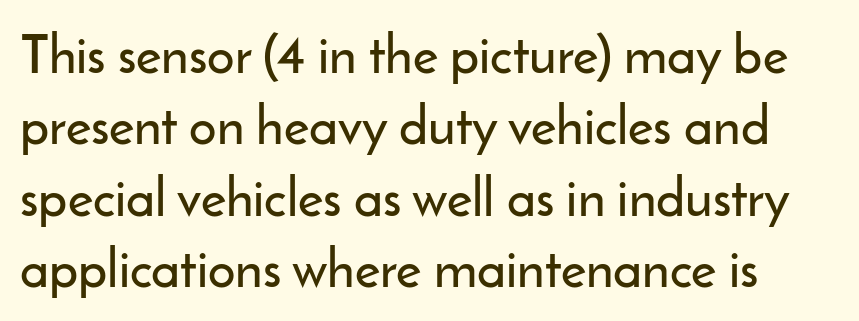
Q: Is the text italic (slanted)? A: No, it is upright.
Q: Is the typeface a serif or a sans-serif typeface? A: Sans-serif.
Q: Is the text underlined? A: No.
Q: Is the spacing between letters normal or unusually wide? A: Normal.
Q: Is the spacing between lines tight, normal or loose? A: Normal.
Q: Width (condensed, normal, or wide)? A: Normal.
Q: Stroke contrast? A: Low.
Q: x-height? A: Small.
Q: Monospaced? A: No.
